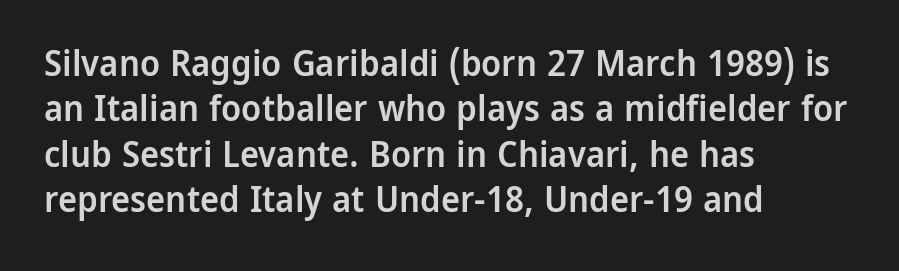
Q: Is the text bold? A: Semi-bold.
Q: Is the text italic (slanted)? A: No, it is upright.
Q: Is the typeface a serif or a sans-serif typeface? A: Sans-serif.
Q: Is the text underlined? A: No.
Q: How is the paragraph aligned? A: Left-aligned.
Q: Is the spacing between letters normal or unusually wide? A: Normal.
Q: Is the spacing between lines tight, normal or loose? A: Normal.
Q: Width (condensed, normal, or wide)? A: Normal.
Q: Stroke contrast? A: Low.
Q: x-height? A: Medium.
Q: Monospaced? A: No.
